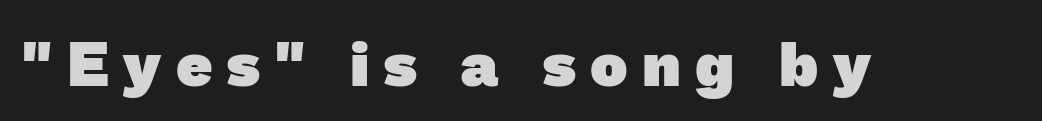
Font category for this specimen: sans-serif. Strong, thick strokes mark this as bold type. Underlining? Definitely not there. Spacing verdict: proportional, widths tailored to each character. Letter spacing: wide.
